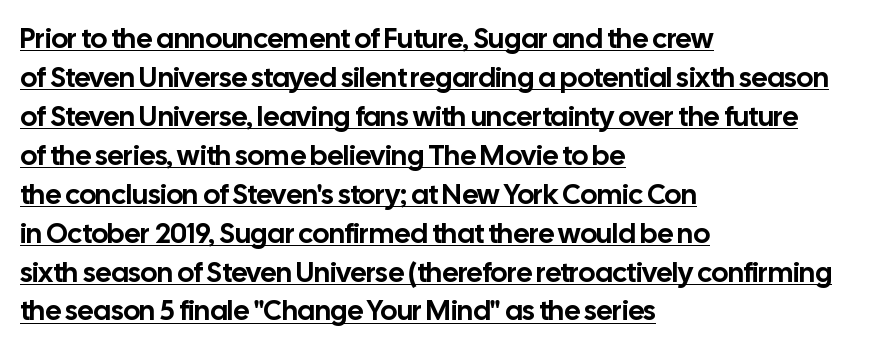
The image shows 28 px sans-serif type, upright; set left-aligned, normal line spacing (1.39x), normal letter spacing, underlined; low stroke contrast and a medium x-height.
